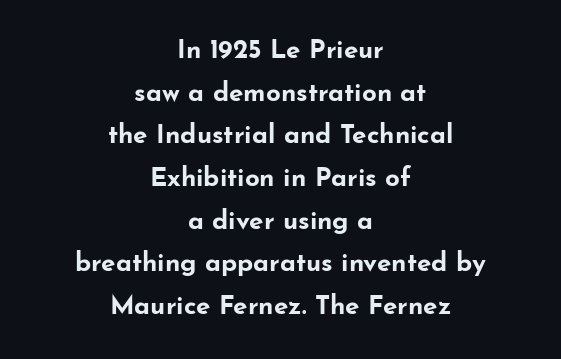
The image shows 26 px bold type, upright; set centered, normal line spacing (1.64x), normal letter spacing, not underlined.
